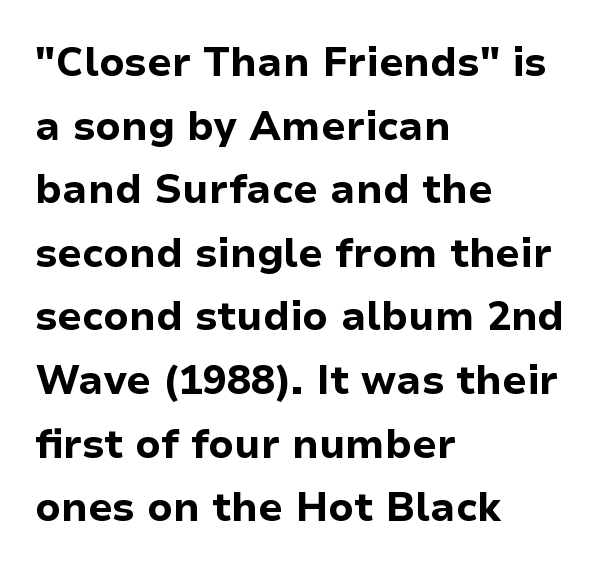
Decoration check: the copy has no underline. The sample has been set heavy, in full bold. Letter spacing: default. Upright lettering throughout.
